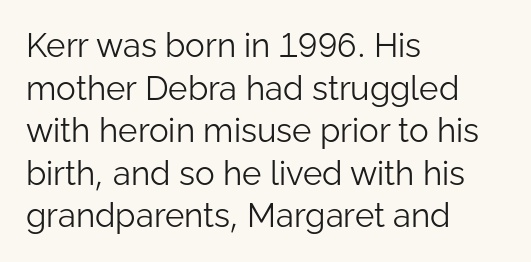
The image shows 33 px light sans-serif type, upright; set left-aligned, normal line spacing (1.29x), normal letter spacing, not underlined; low stroke contrast and a medium x-height.
